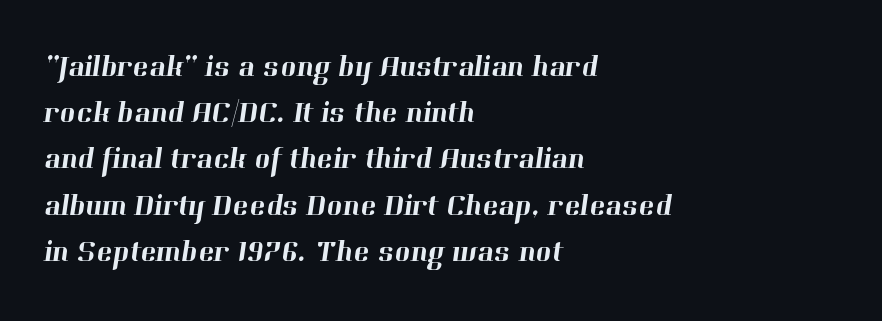
What's the leading like? Ordinary, nothing unusual. A classic flush-left, rag-right setting is used for this passage. The zone under the glyphs is completely vacant. Spacing verdict: proportional, widths tailored to each character.
